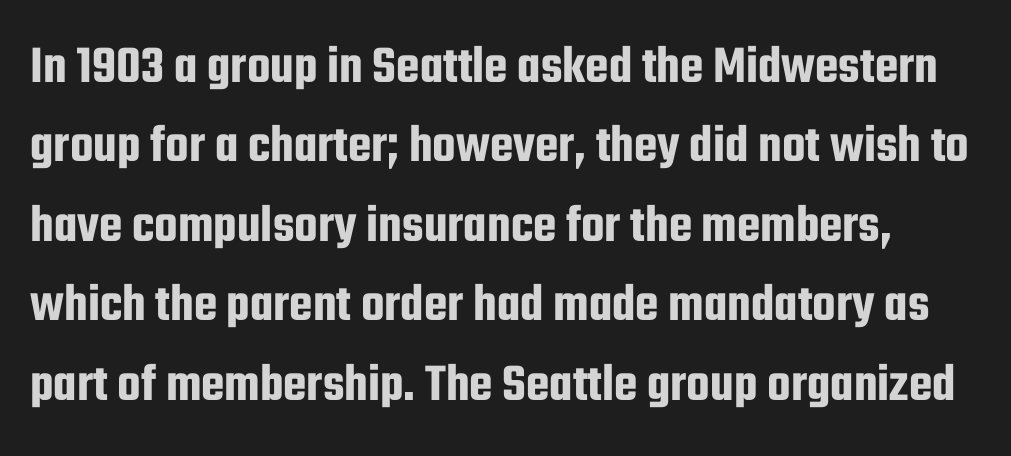
The image shows 54 px condensed sans-serif type, upright; set normal line spacing (1.47x), normal letter spacing, not underlined; low stroke contrast and a medium x-height.
